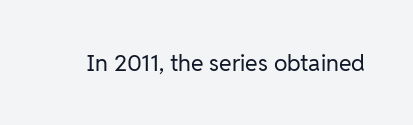
{"italic": "no", "bold": "no", "underline": "no", "letter_spacing": "normal", "letter_spacing_em": 0.0, "glyph_px": 23}
